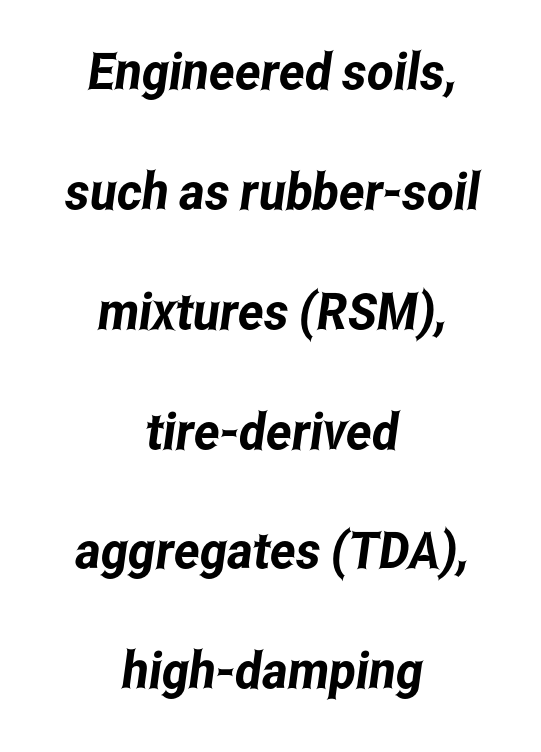
{"serif": "no", "width": "condensed", "stroke_contrast": "low", "x_height": "medium", "monospaced": "no", "underline": "no", "align": "center", "line_spacing": "loose", "line_spacing_ratio": 2.35, "letter_spacing": "normal", "letter_spacing_em": 0.0, "glyph_px": 51}
